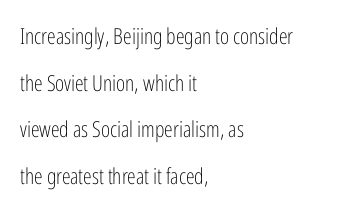
Words float on clear page, feet unadorned. Does extra space separate the letters? No, they use regular spacing. Do the letters lean? They stand straight. A light-to-regular cut is what we see here. The lines in this sample share a left origin and differ only in where they stop. Students, observe: this is what heavily led, spacious text looks like.
